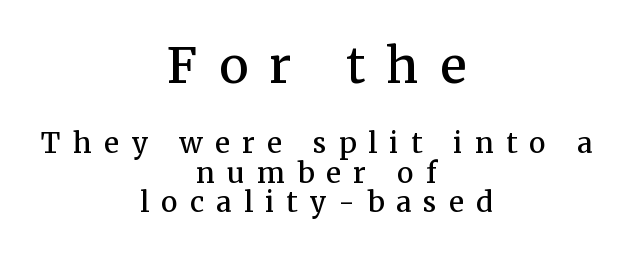
{"serif": "yes", "italic": "no", "bold": "semi", "weight": "semibold", "width": "normal", "stroke_contrast": "medium", "x_height": "medium", "monospaced": "no", "underline": "no", "align": "center", "line_spacing": "tight", "line_spacing_ratio": 1.06, "letter_spacing": "wide", "letter_spacing_em": 0.44, "larger_block": "first", "size_ratio": 1.75, "glyph_px": 49}
